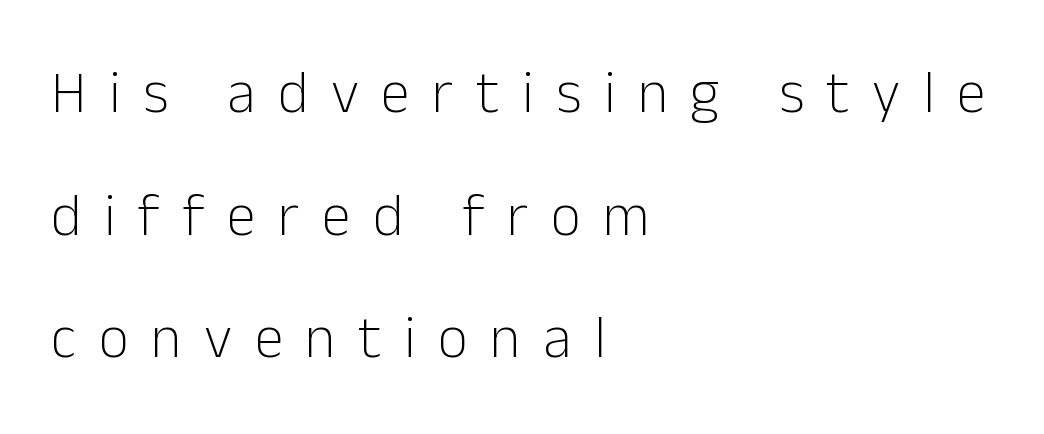
Q: Is the text bold? A: No.
Q: Is the text italic (slanted)? A: No, it is upright.
Q: Is the typeface a serif or a sans-serif typeface? A: Sans-serif.
Q: Is the text underlined? A: No.
Q: How is the paragraph aligned? A: Left-aligned.
Q: Is the spacing between letters normal or unusually wide? A: Unusually wide.
Q: Is the spacing between lines tight, normal or loose? A: Loose.
Q: Width (condensed, normal, or wide)? A: Normal.
Q: Stroke contrast? A: Low.
Q: x-height? A: Medium.
Q: Monospaced? A: No.
